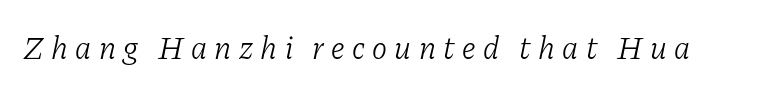
The image shows 32 px light serif type, italic (leaning right); set unusually wide letter spacing (+0.23 em), not underlined; low stroke contrast and a medium x-height.
